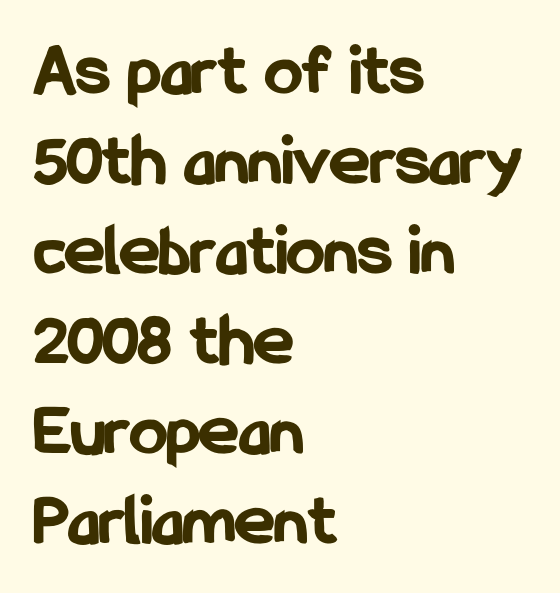
Q: Is the text bold? A: Yes.
Q: Is the text italic (slanted)? A: No, it is upright.
Q: Is the typeface a serif or a sans-serif typeface? A: Sans-serif.
Q: Is the text underlined? A: No.
Q: How is the paragraph aligned? A: Left-aligned.
Q: Is the spacing between letters normal or unusually wide? A: Normal.
Q: Width (condensed, normal, or wide)? A: Condensed.
Q: Stroke contrast? A: Low.
Q: x-height? A: Medium.
Q: Monospaced? A: No.
